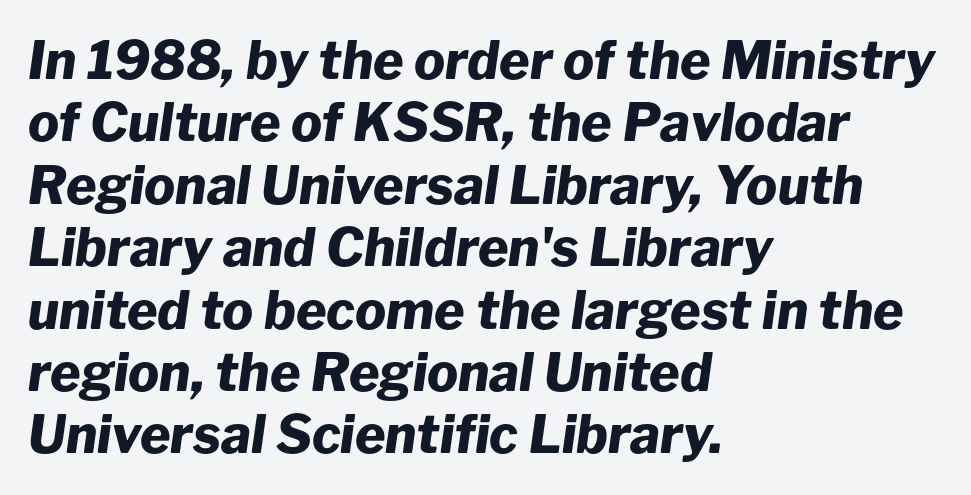
Here the glyphs are tracked normally, forming tight word shapes. Looks like regular typesetting: each glyph gets only the width it needs. A bare baseline throughout the passage. The axis of the letterforms is tilted away from vertical.
